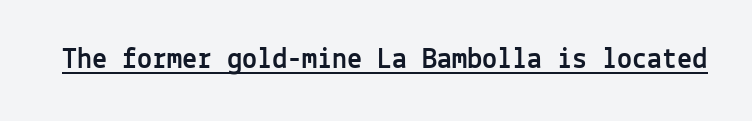
The image shows 30 px sans-serif type, upright, monospaced; set normal letter spacing, underlined; a medium x-height.
